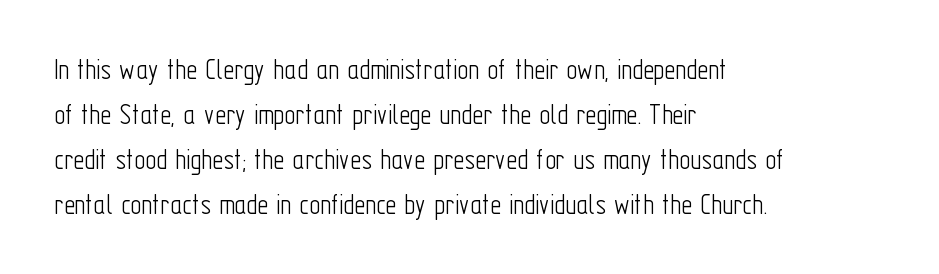
{"serif": "no", "italic": "no", "bold": "no", "weight": "light", "width": "condensed", "stroke_contrast": "low", "x_height": "medium", "monospaced": "no", "underline": "no", "align": "left", "line_spacing": "normal", "line_spacing_ratio": 1.5, "letter_spacing": "normal", "letter_spacing_em": 0.0, "glyph_px": 30}
